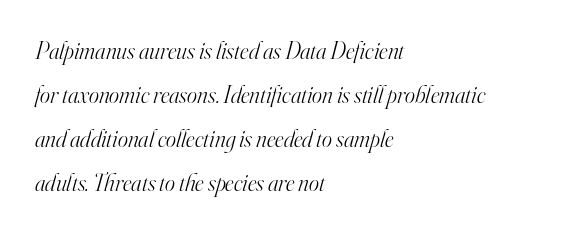
{"italic": "yes", "lean": "right", "slant_degrees": 16, "bold": "no", "underline": "no", "align": "left", "line_spacing_ratio": 1.84, "letter_spacing": "normal", "letter_spacing_em": 0.0, "glyph_px": 24}
